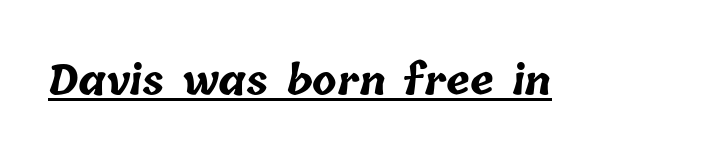
Varying glyph widths throughout — classic text-font behaviour. The rendering uses a bold face; every stroke is thick and dark. Nobody touched the tracking dial on this one. Somebody hit Ctrl+U on this one — the words are underlined.
